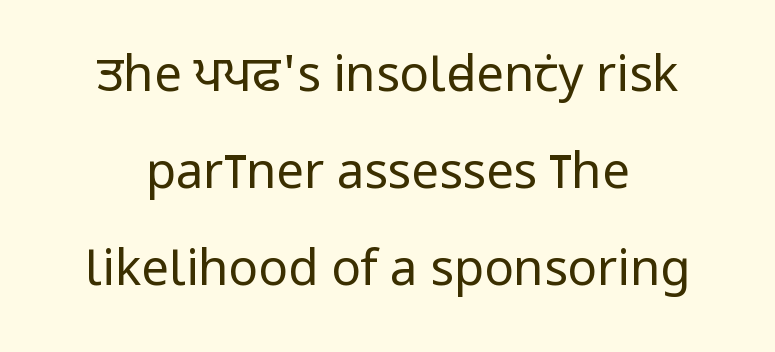
Q: Is the text bold? A: No.
Q: Is the text italic (slanted)? A: No, it is upright.
Q: Is the typeface a serif or a sans-serif typeface? A: Sans-serif.
Q: Is the text underlined? A: No.
Q: Is the spacing between letters normal or unusually wide? A: Normal.
Q: Is the spacing between lines tight, normal or loose? A: Loose.
Q: Width (condensed, normal, or wide)? A: Condensed.
Q: Stroke contrast? A: Low.
Q: x-height? A: Large.
Q: Monospaced? A: No.
